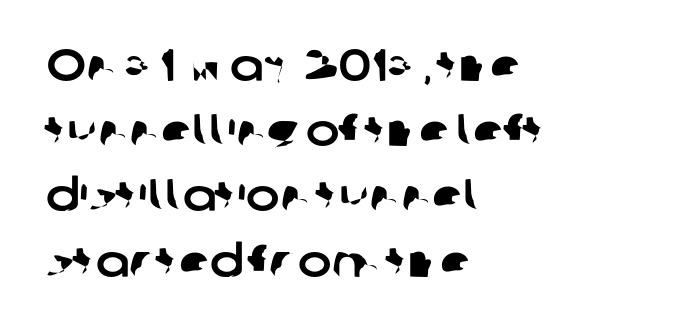
The image shows 45 px sans-serif type; set left-aligned, normal line spacing (1.45x), normal letter spacing, not underlined; low stroke contrast and a medium x-height.
